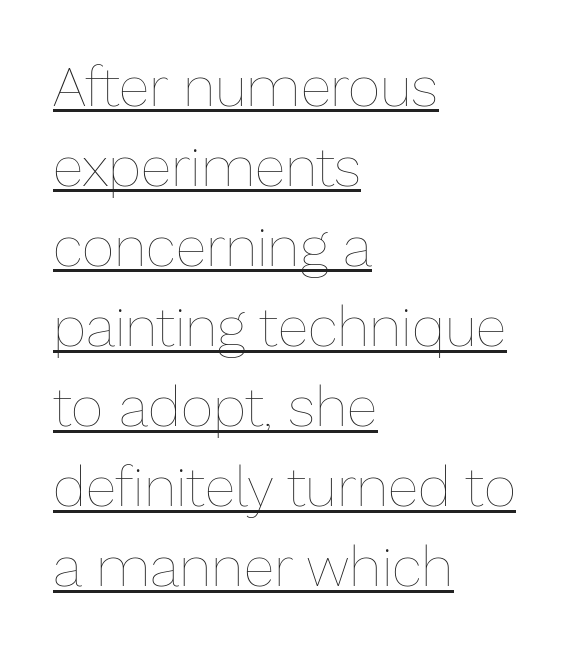
{"italic": "no", "bold": "no", "weight": "thin", "width": "normal", "stroke_contrast": "low", "x_height": "medium", "monospaced": "no", "underline": "yes", "align": "left", "line_spacing": "normal", "line_spacing_ratio": 1.43, "letter_spacing": "normal", "letter_spacing_em": 0.0, "glyph_px": 56}
